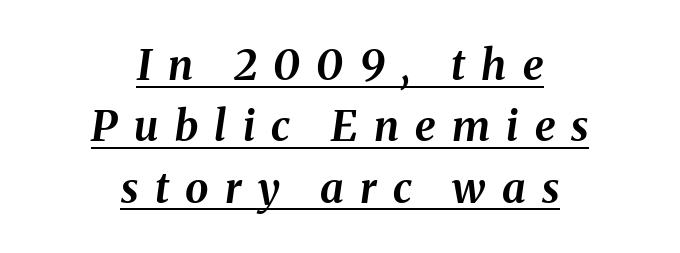
The image shows 42 px bold type, italic (leaning right); set centered, normal line spacing (1.46x), unusually wide letter spacing (+0.39 em), underlined; medium stroke contrast and a medium x-height.
